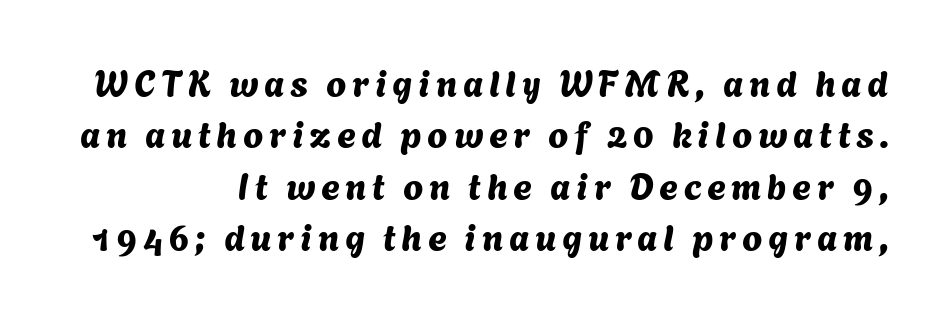
This is sans-serif lettering, the kind often seen on screens and signage. Line spacing here is normal. Varying glyph widths throughout — classic text-font behaviour. No word sits above an underline.
